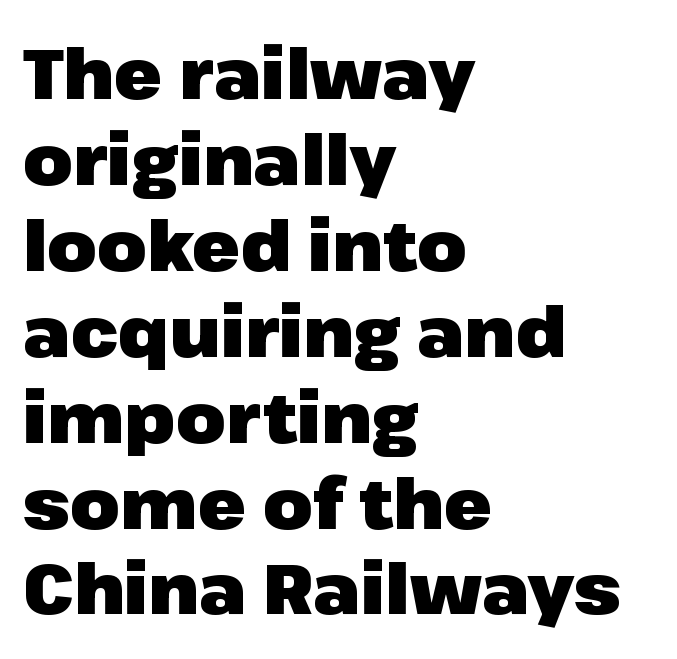
Reading down the block, your eye returns to a fixed left position each line. Caption: bold face, heavy strokes. Nothing sits at the stroke ends, so this counts as sans-serif. The passage shown is typed in a proportional face where columns would drift. The letters stand straight up with perfectly vertical stems. You could call the tracking neutral — neither tight nor loose.
